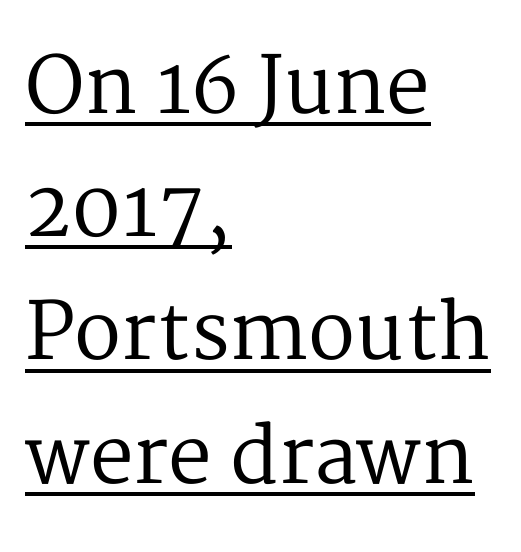
Q: Is the text bold? A: No.
Q: Is the text italic (slanted)? A: No, it is upright.
Q: Is the typeface a serif or a sans-serif typeface? A: Serif.
Q: Is the text underlined? A: Yes.
Q: How is the paragraph aligned? A: Left-aligned.
Q: Is the spacing between letters normal or unusually wide? A: Normal.
Q: Is the spacing between lines tight, normal or loose? A: Normal.
Q: Width (condensed, normal, or wide)? A: Normal.
Q: Stroke contrast? A: Medium.
Q: x-height? A: Medium.
Q: Monospaced? A: No.
